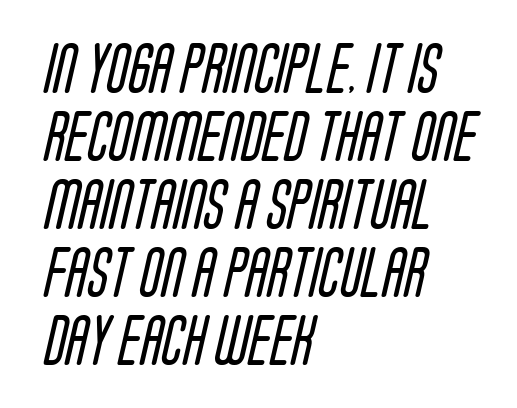
The image shows 50 px regular-weight, condensed sans-serif type; set left-aligned, normal line spacing (1.36x), normal letter spacing, not underlined; low stroke contrast and a large x-height.
